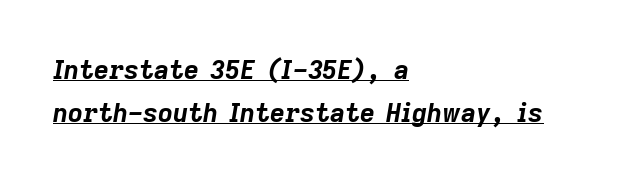
Visually the block forms a straight wall on the left and a jagged coastline on the right. Caption: lettering with a line underneath. Letter spacing: default. The rendering uses a bold face; every stroke is thick and dark. This is oblique type, the kind used for emphasis or titles. This block has exactly the height ordinary leading produces.
